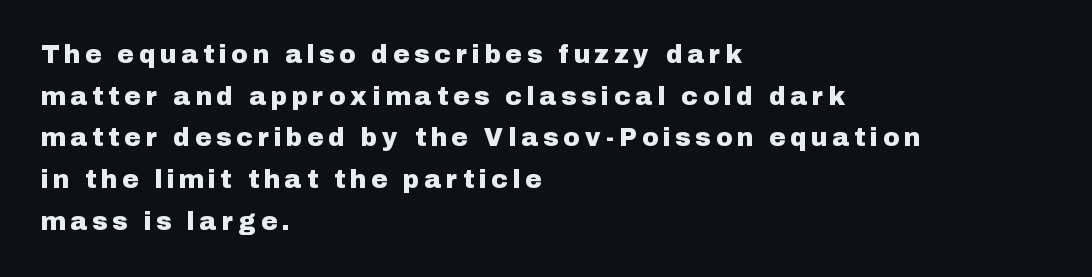
Q: Is the text italic (slanted)? A: No, it is upright.
Q: Is the text underlined? A: No.
Q: How is the paragraph aligned? A: Left-aligned.
Q: Is the spacing between letters normal or unusually wide? A: Unusually wide.
Q: Is the spacing between lines tight, normal or loose? A: Normal.
